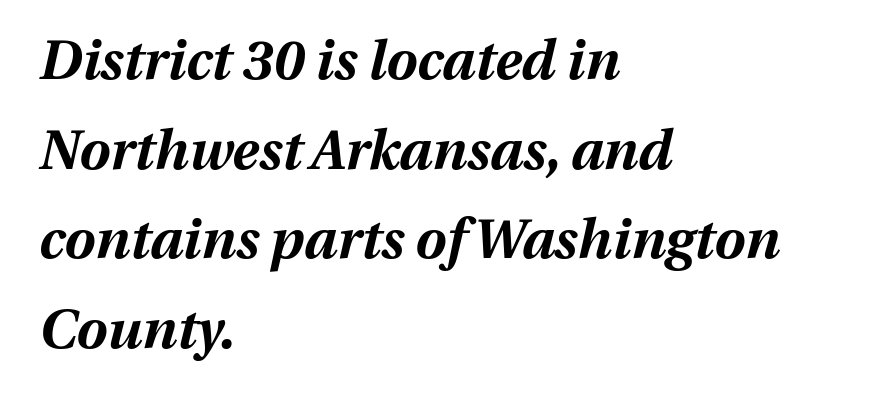
Q: Is the text bold? A: Yes.
Q: Is the text italic (slanted)? A: Yes, it leans right by about 13 degrees.
Q: Is the text underlined? A: No.
Q: How is the paragraph aligned? A: Left-aligned.
Q: Is the spacing between letters normal or unusually wide? A: Normal.
Q: Is the spacing between lines tight, normal or loose? A: Normal.
Q: Width (condensed, normal, or wide)? A: Normal.
Q: Stroke contrast? A: Medium.
Q: x-height? A: Medium.
Q: Monospaced? A: No.
